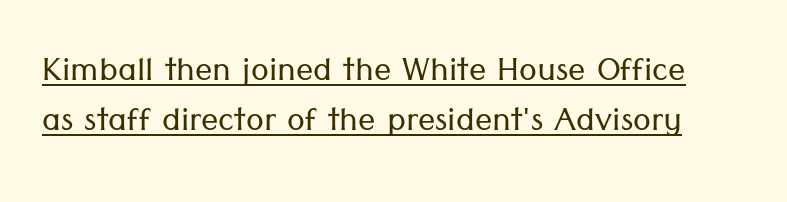
The image shows 43 px light sans-serif type, upright; set line spacing 1.16x, normal letter spacing, underlined; low stroke contrast and a medium x-height.
